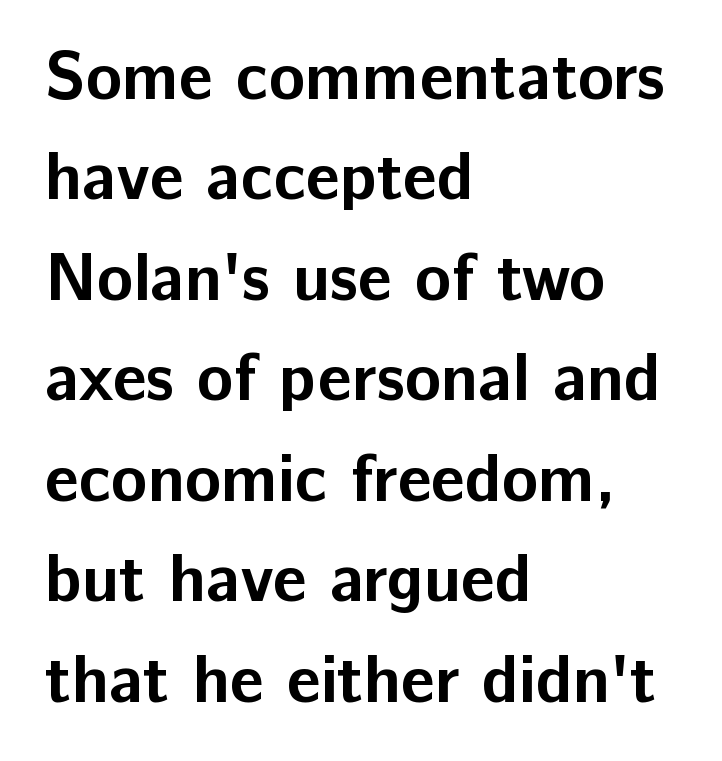
No italicization has been applied; the sample stays upright. The rendering uses a moderate line-height, typical for paragraphs. Unmarked baselines from the first word to the last. Tracking here is standard; glyphs follow each other at the usual distance. Stroke terminals: plain, sans-serif. Note the varied advance widths — an 'i' is clearly narrower than an 'm'.
